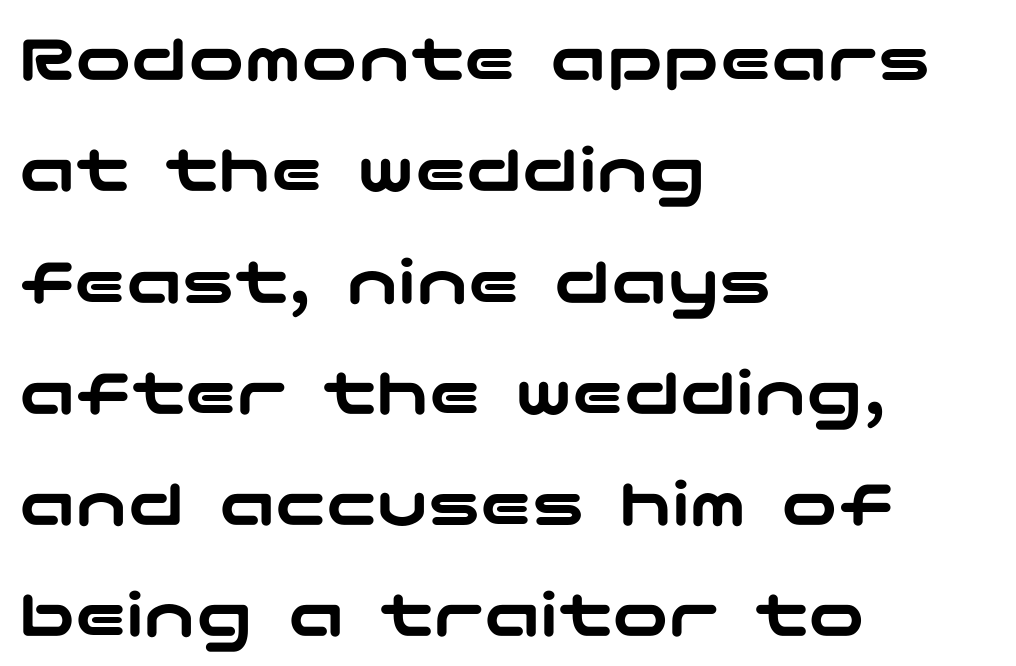
Q: Is the text italic (slanted)? A: No, it is upright.
Q: Is the typeface a serif or a sans-serif typeface? A: Sans-serif.
Q: Is the text underlined? A: No.
Q: How is the paragraph aligned? A: Left-aligned.
Q: Is the spacing between letters normal or unusually wide? A: Normal.
Q: Is the spacing between lines tight, normal or loose? A: Normal.
Q: Width (condensed, normal, or wide)? A: Wide.
Q: Stroke contrast? A: Low.
Q: x-height? A: Medium.
